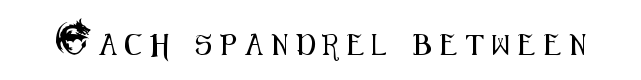
Do the letters lean? They stand straight. Type without underlining. Is the letter spacing exaggerated? Yes — the characters are pushed far apart.
